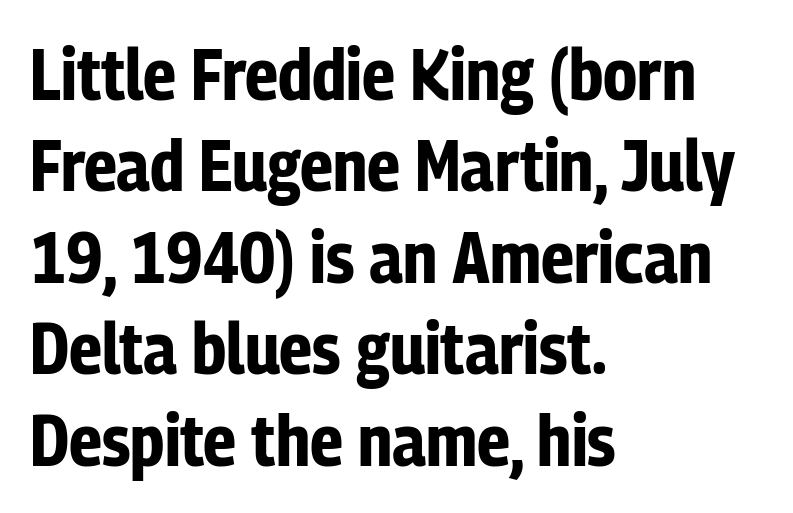
{"serif": "no", "italic": "no", "bold": "yes", "weight": "bold", "width": "condensed", "stroke_contrast": "low", "x_height": "medium", "monospaced": "no", "underline": "no", "align": "left", "line_spacing": "normal", "line_spacing_ratio": 1.27, "letter_spacing": "normal", "letter_spacing_em": 0.0, "glyph_px": 72}
